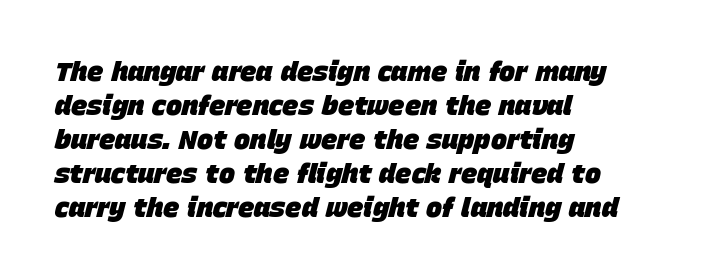
Weight check: bold — yes, fully. A typesetter would call this zero additional tracking. Type without underlining. Does the leading feel generous? No, just average.
